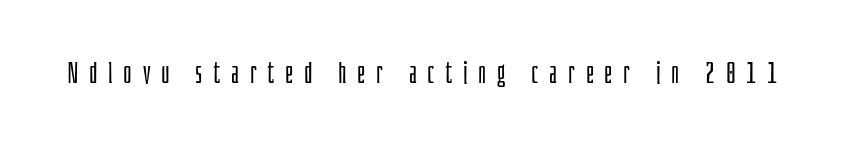
{"serif": "no", "italic": "no", "bold": "no", "weight": "light", "width": "condensed", "stroke_contrast": "low", "x_height": "large", "monospaced": "no", "underline": "no", "letter_spacing": "wide", "letter_spacing_em": 0.37, "glyph_px": 29}
